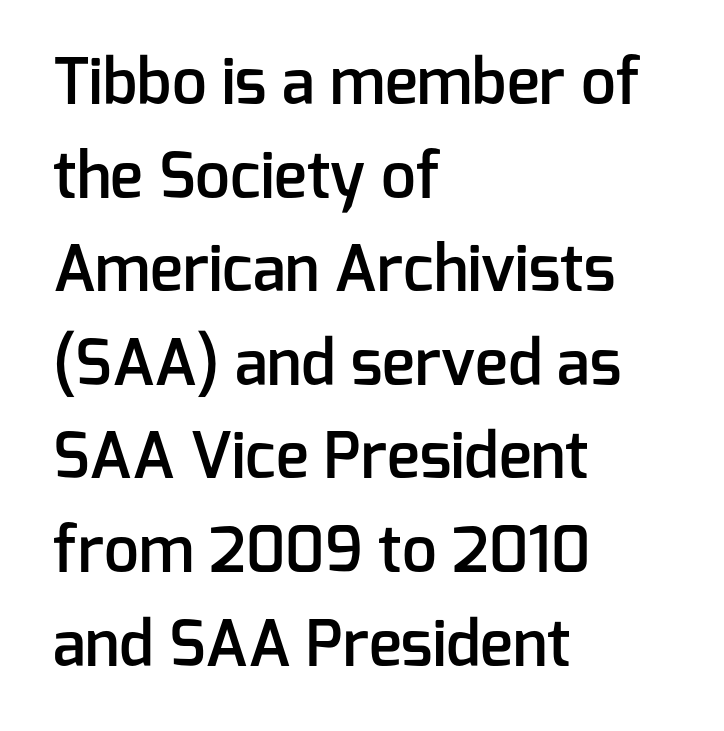
The image shows 62 px semibold sans-serif type, upright; set left-aligned, normal line spacing (1.51x), normal letter spacing, not underlined; low stroke contrast and a medium x-height.
